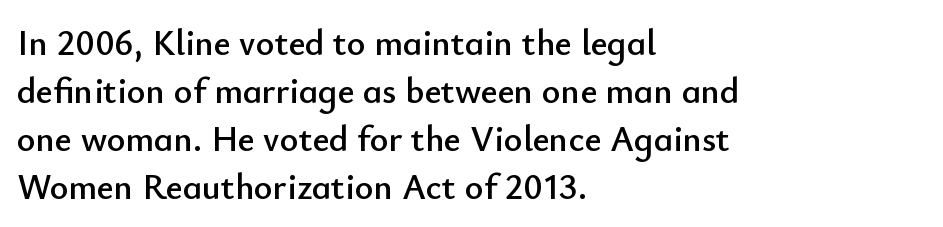
The image shows 36 px sans-serif type, upright; set left-aligned, normal line spacing (1.33x), normal letter spacing, not underlined; low stroke contrast and a small x-height.
